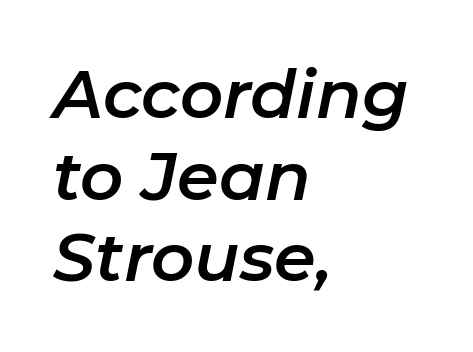
The image shows 67 px text type, italic (leaning right); set left-aligned, line spacing 1.22x, normal letter spacing, not underlined; low stroke contrast and a medium x-height.
